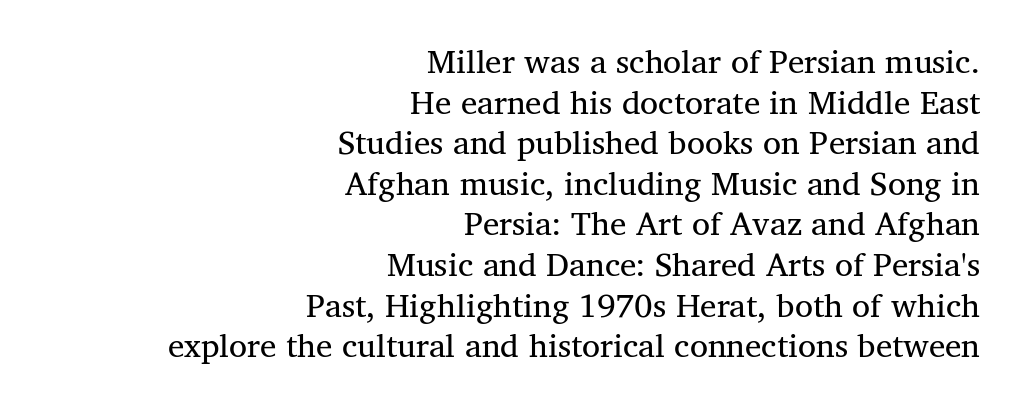
The face used here is proportionally spaced, like ordinary book or web type. Only glyphs here, with clear space below each row. One-word summary of the alignment: right. Serifs: yes, visible at the terminals of the letterforms.
